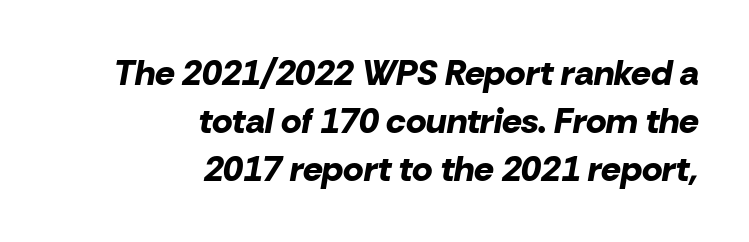
{"italic": "yes", "lean": "right", "slant_degrees": 10, "bold": "yes", "weight": "bold", "width": "normal", "stroke_contrast": "low", "x_height": "medium", "monospaced": "no", "underline": "no", "align": "right", "line_spacing": "normal", "line_spacing_ratio": 1.37, "letter_spacing": "normal", "letter_spacing_em": 0.0, "glyph_px": 35}
